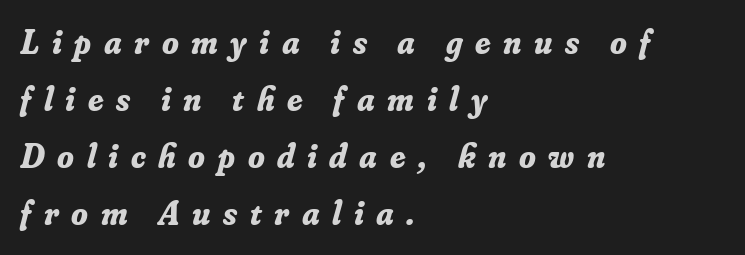
This sample keeps an unexceptional amount of space between lines. Students, this is bold: see how much ink each stroke carries. Any mark beneath the type? The region is blank. Little horizontal feet cap the strokes, marking this as serif type.
